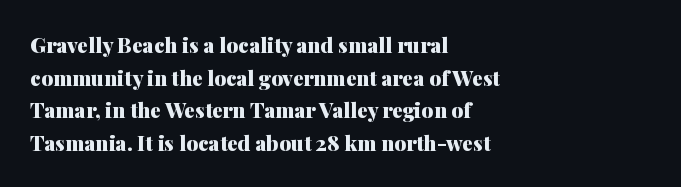
{"italic": "no", "bold": "yes", "underline": "no", "align": "left", "line_spacing": "normal", "line_spacing_ratio": 1.55, "letter_spacing": "normal", "letter_spacing_em": 0.0, "glyph_px": 21}
